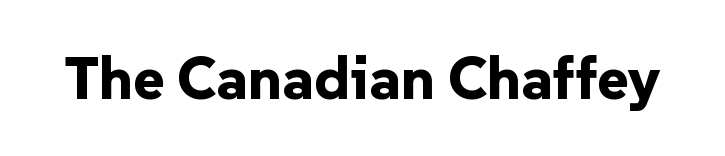
Q: Is the text bold? A: Yes.
Q: Is the text italic (slanted)? A: No, it is upright.
Q: Is the typeface a serif or a sans-serif typeface? A: Sans-serif.
Q: Is the text underlined? A: No.
Q: Is the spacing between letters normal or unusually wide? A: Normal.
Q: Width (condensed, normal, or wide)? A: Normal.
Q: Stroke contrast? A: Low.
Q: x-height? A: Medium.
Q: Monospaced? A: No.
